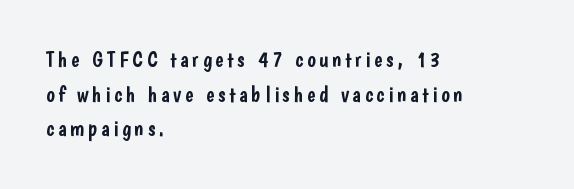
The image shows 22 px text type, upright; set left-aligned, normal line spacing (1.57x), not underlined.
